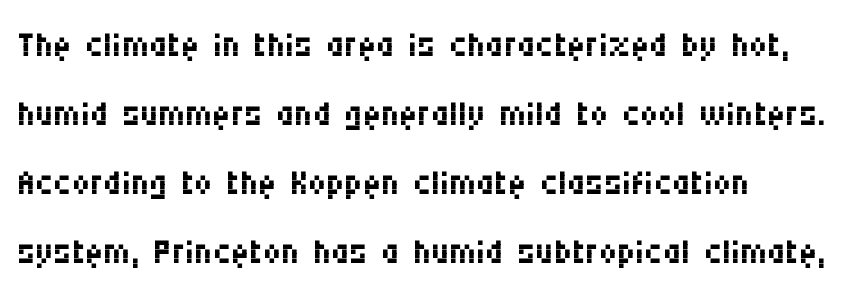
The designer left line spacing at the default. Tall strokes in this sample are plumb rather than angled. Examine the stroke ends and you'll find no serifs. The typeface has the unassuming heft of standard copy or less. Nobody touched the tracking dial on this one. Just letters on the line, the space beneath them empty.
